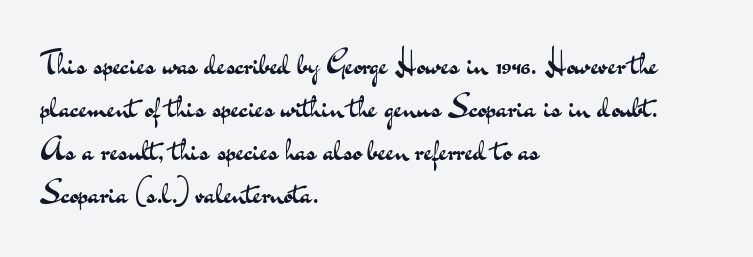
No heavy texture on the line: the type isn't bold. The rendering keeps characters at their native spacing. In terms of leading, this rendering sits right in the middle. A bare baseline throughout the passage. Spacing verdict: proportional, widths tailored to each character.
